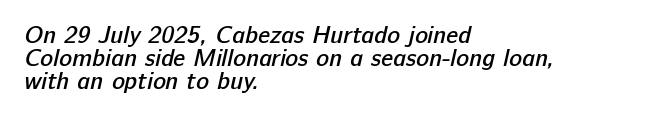
{"bold": "semi", "underline": "no", "align": "left", "line_spacing": "tight", "line_spacing_ratio": 0.96, "letter_spacing": "normal", "letter_spacing_em": 0.0, "glyph_px": 24}
